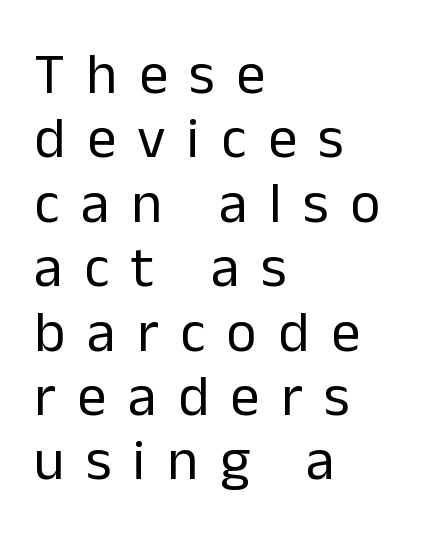
Q: Is the text bold? A: No.
Q: Is the text italic (slanted)? A: No, it is upright.
Q: Is the typeface a serif or a sans-serif typeface? A: Sans-serif.
Q: Is the text underlined? A: No.
Q: How is the paragraph aligned? A: Left-aligned.
Q: Is the spacing between letters normal or unusually wide? A: Unusually wide.
Q: Is the spacing between lines tight, normal or loose? A: Tight.
Q: Width (condensed, normal, or wide)? A: Normal.
Q: Stroke contrast? A: Low.
Q: x-height? A: Medium.
Q: Monospaced? A: No.
